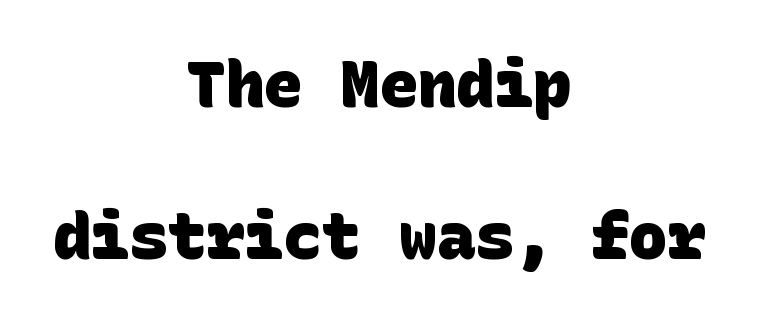
The image shows 64 px heavy sans-serif type; set centered, loose line spacing (2.37x), normal letter spacing, not underlined; low stroke contrast and a large x-height.
